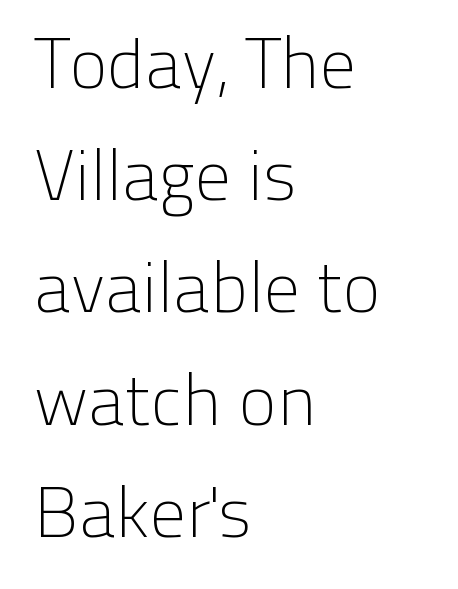
The setting favours the left margin, as ordinary paragraphs usually do. Vertical stems look standard width or narrower in stroke. The space beneath each line is pristine and unruled. Vertical strokes here are truly vertical. Here the glyphs are tracked normally, forming tight word shapes. Think of a printed novel: that variable character pitch is what you see here.
